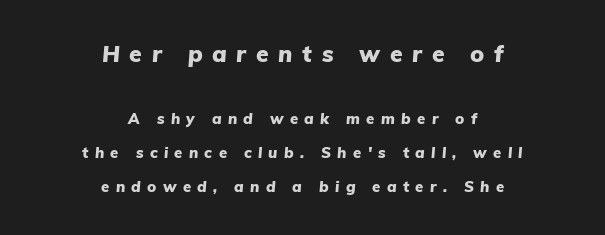
The image shows 23 px bold type, italic (leaning right); set centered, loose line spacing (2.26x), unusually wide letter spacing (+0.42 em), not underlined; the first (top) block is 1.53x larger.
